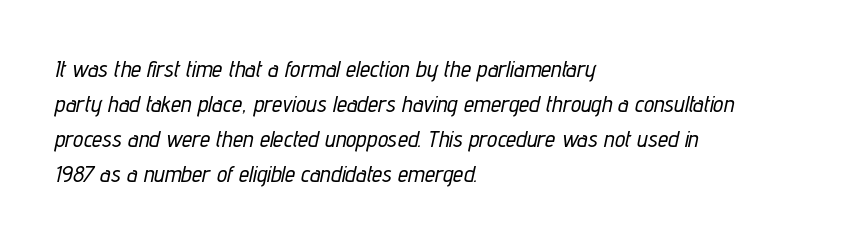
{"italic": "yes", "lean": "right", "slant_degrees": 12, "underline": "no", "align": "left", "line_spacing": "normal", "line_spacing_ratio": 1.52, "letter_spacing": "normal", "letter_spacing_em": 0.0, "glyph_px": 23}
